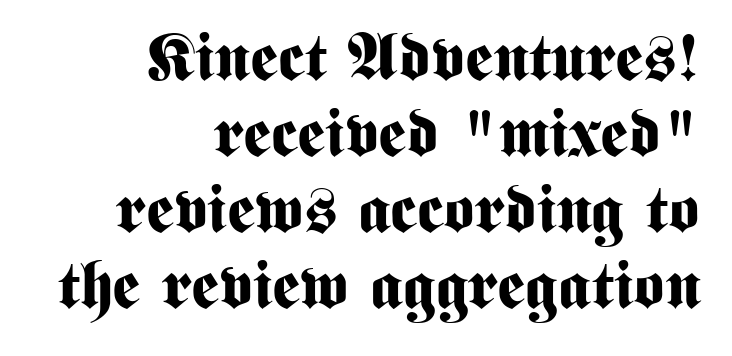
The image shows 66 px bold, condensed sans-serif type, upright; set right-aligned, tight line spacing (1.15x), normal letter spacing, not underlined; medium stroke contrast and a medium x-height.
